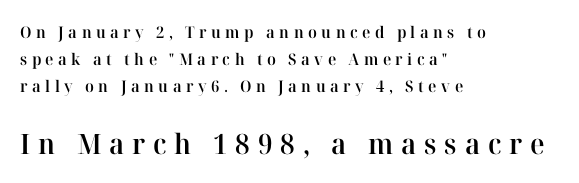
{"serif": "yes", "italic": "no", "bold": "semi", "weight": "semibold", "width": "normal", "stroke_contrast": "high", "x_height": "medium", "monospaced": "no", "underline": "no", "align": "left", "line_spacing": "normal", "line_spacing_ratio": 1.69, "letter_spacing": "wide", "letter_spacing_em": 0.28, "larger_block": "second", "size_ratio": 1.75, "glyph_px": 28}
